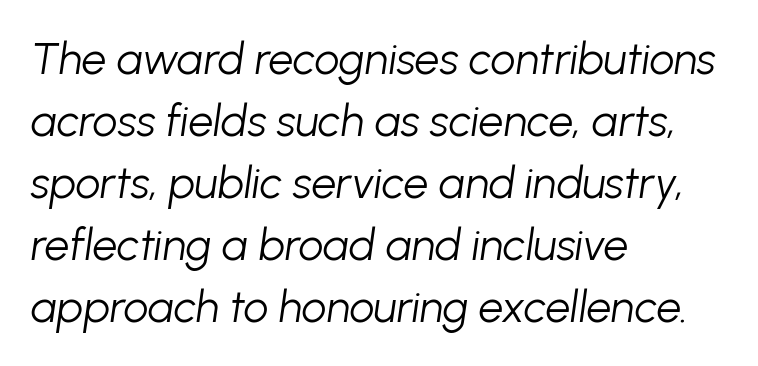
{"italic": "yes", "lean": "right", "slant_degrees": 8, "bold": "no", "weight": "light", "width": "normal", "stroke_contrast": "low", "x_height": "medium", "monospaced": "no", "underline": "no", "align": "left", "line_spacing": "normal", "line_spacing_ratio": 1.41, "letter_spacing": "normal", "letter_spacing_em": 0.0, "glyph_px": 44}
